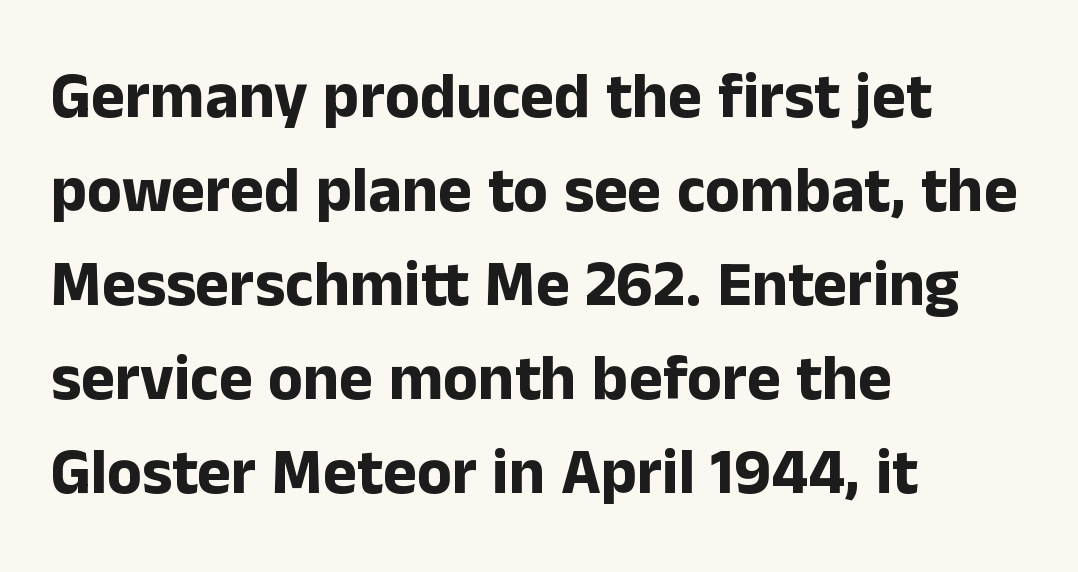
The image shows 64 px bold sans-serif type, upright; set left-aligned, normal line spacing (1.47x), normal letter spacing, not underlined; low stroke contrast and a medium x-height.
